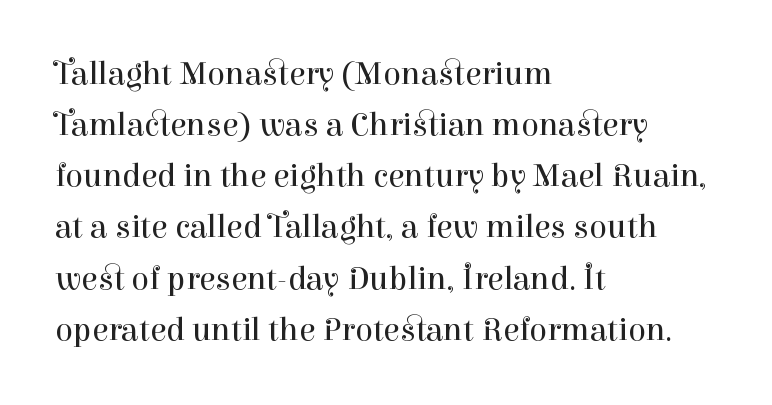
Designer's note — italics off, roman on. The words here are not underlined. Honestly, the letter spacing is just normal — you wouldn't notice it. Visually the block forms a straight wall on the left and a jagged coastline on the right. The passage shown is typeset with a serif family.
